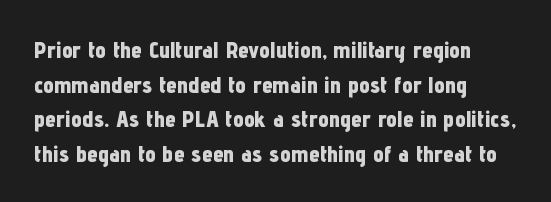
Q: Is the text bold? A: Yes.
Q: Is the text italic (slanted)? A: No, it is upright.
Q: Is the text underlined? A: No.
Q: How is the paragraph aligned? A: Left-aligned.
Q: Is the spacing between letters normal or unusually wide? A: Normal.
Q: Is the spacing between lines tight, normal or loose? A: Normal.
